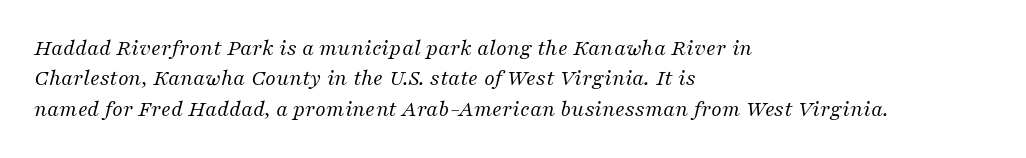
{"italic": "yes", "lean": "right", "slant_degrees": 16, "bold": "no", "underline": "no", "align": "left", "line_spacing": "normal", "line_spacing_ratio": 1.32, "letter_spacing": "normal", "letter_spacing_em": 0.0, "glyph_px": 23}
